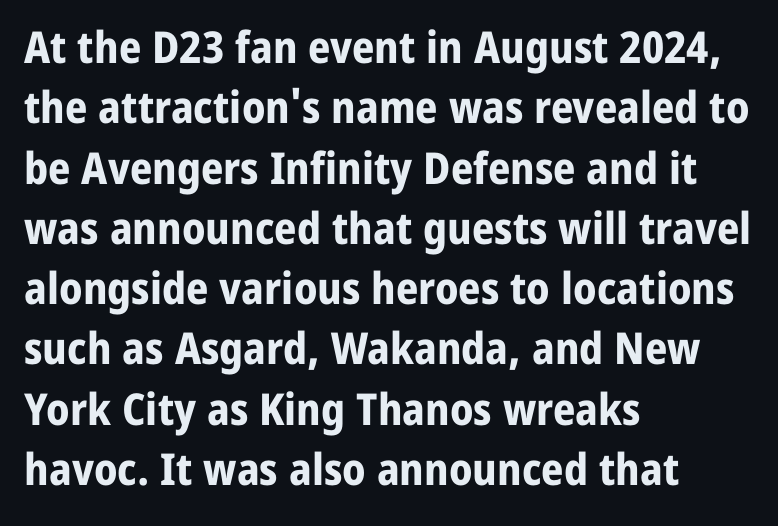
The image shows 44 px bold sans-serif type, upright; set left-aligned, normal line spacing (1.37x), normal letter spacing, not underlined; low stroke contrast and a medium x-height.
